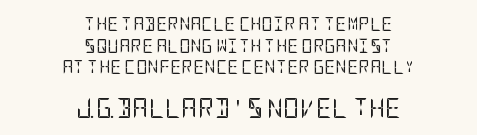
Q: Is the text bold? A: No.
Q: Is the text italic (slanted)? A: No, it is upright.
Q: Is the text underlined? A: No.
Q: How is the paragraph aligned? A: Centered.
Q: Is the spacing between letters normal or unusually wide? A: Normal.
Q: Is the spacing between lines tight, normal or loose? A: Normal.
Q: Which block of text is set in a larger size, the first (top) or the second (bottom)? A: The second (bottom) one.
